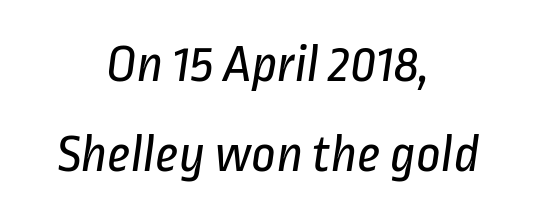
Q: Is the text bold? A: No.
Q: Is the typeface a serif or a sans-serif typeface? A: Sans-serif.
Q: Is the text underlined? A: No.
Q: How is the paragraph aligned? A: Centered.
Q: Is the spacing between letters normal or unusually wide? A: Normal.
Q: Is the spacing between lines tight, normal or loose? A: Normal.
Q: Width (condensed, normal, or wide)? A: Condensed.
Q: Stroke contrast? A: Low.
Q: x-height? A: Medium.
Q: Monospaced? A: No.
